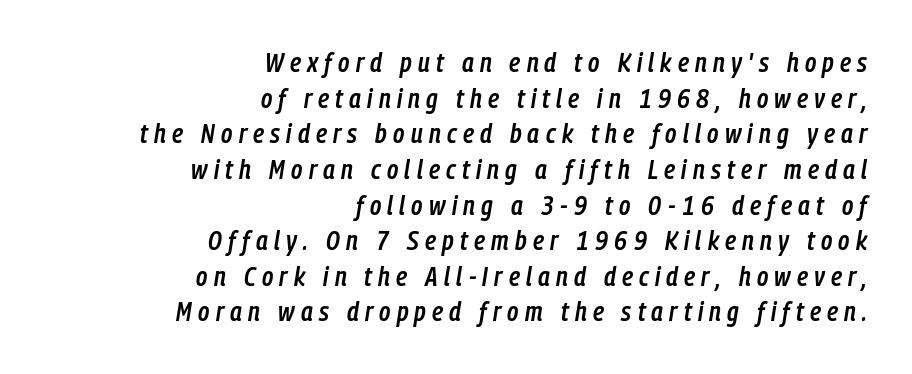
The passage is arranged like a letterhead date or caption credit — flush right. The vertical gap from one line to the next is medium. In terms of letterspacing, this is a distinctly airy, spread setting. The area under the type is left untouched. The lettering tilts uniformly, giving the passage an italic look. Firm but not heavy-handed strokes: this text is semibold.
